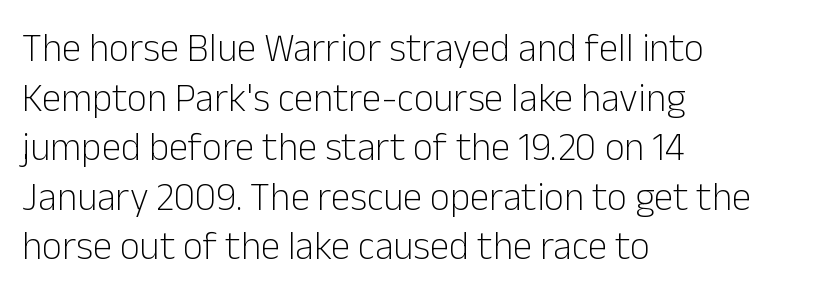
Typeset ragged right — the left edge is the straight one. Each row of text sits above clean, open space. The weight tops out at a normal text grade. Nobody touched the tracking dial on this one. This sample keeps an unexceptional amount of space between lines.
